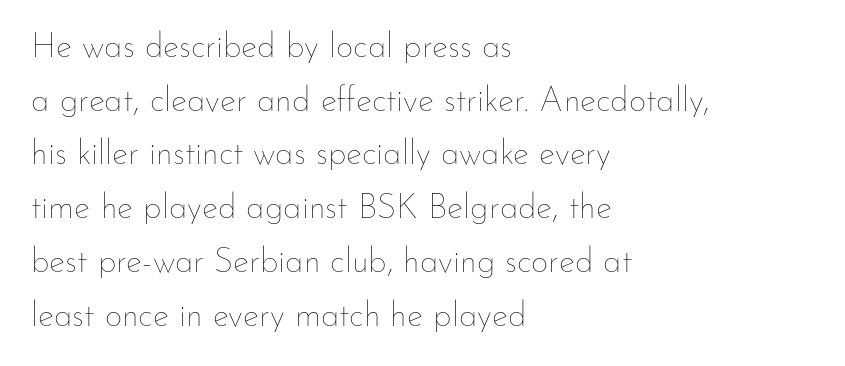
Q: Is the text bold? A: No.
Q: Is the text italic (slanted)? A: No, it is upright.
Q: Is the text underlined? A: No.
Q: How is the paragraph aligned? A: Left-aligned.
Q: Is the spacing between letters normal or unusually wide? A: Normal.
Q: Is the spacing between lines tight, normal or loose? A: Normal.
Q: Width (condensed, normal, or wide)? A: Normal.
Q: Stroke contrast? A: Low.
Q: x-height? A: Small.
Q: Monospaced? A: No.
